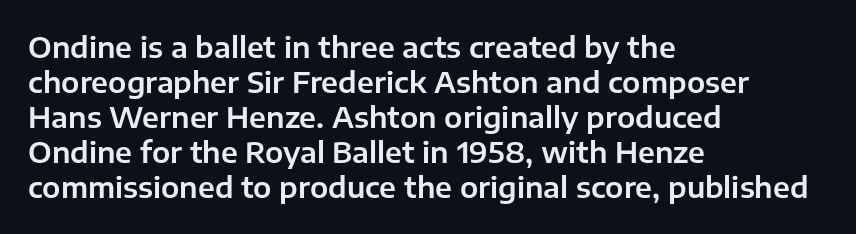
Notice how the stems are strictly vertical — no italics here. Character widths vary here, with narrow letters taking less room than wide ones. Letterform terminals end flat and unadorned throughout the passage. Observe the ordinary spacing: letters are neighbours, not strangers.
